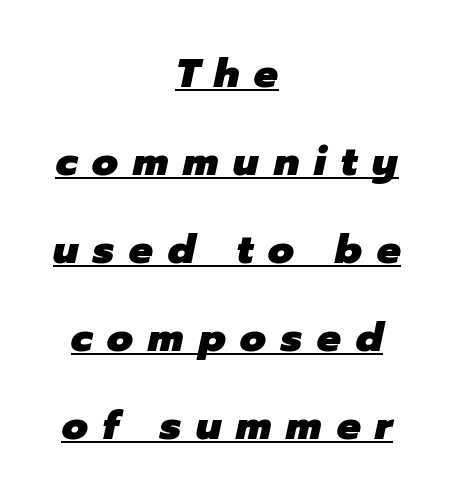
{"italic": "yes", "lean": "right", "slant_degrees": 12, "bold": "yes", "weight": "heavy", "width": "normal", "stroke_contrast": "low", "x_height": "medium", "monospaced": "no", "underline": "yes", "align": "center", "line_spacing": "loose", "line_spacing_ratio": 2.2, "letter_spacing": "wide", "letter_spacing_em": 0.37, "glyph_px": 40}
